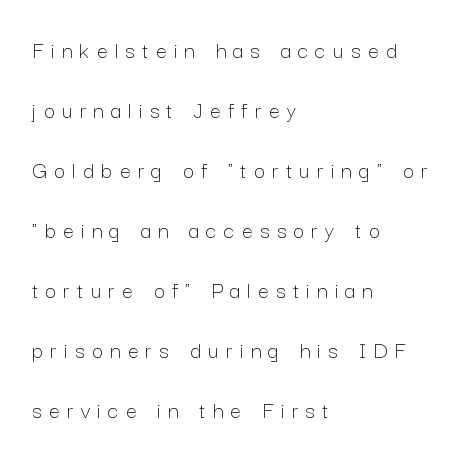
{"italic": "no", "bold": "no", "underline": "no", "align": "left", "line_spacing": "loose", "line_spacing_ratio": 2.5, "letter_spacing": "wide", "letter_spacing_em": 0.31, "glyph_px": 24}
